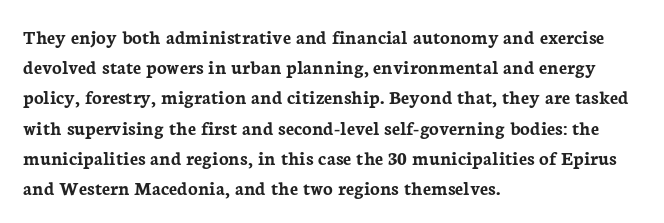
Q: Is the text bold? A: Yes.
Q: Is the text italic (slanted)? A: No, it is upright.
Q: Is the text underlined? A: No.
Q: How is the paragraph aligned? A: Left-aligned.
Q: Is the spacing between letters normal or unusually wide? A: Normal.
Q: Is the spacing between lines tight, normal or loose? A: Normal.
